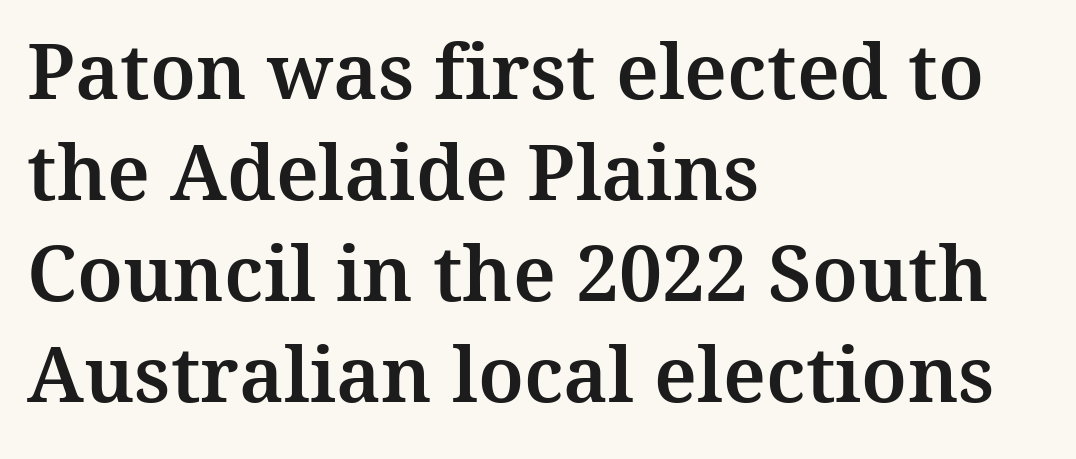
The image shows 77 px serif type, upright; set left-aligned, normal line spacing (1.31x), normal letter spacing, not underlined; medium stroke contrast and a medium x-height.
